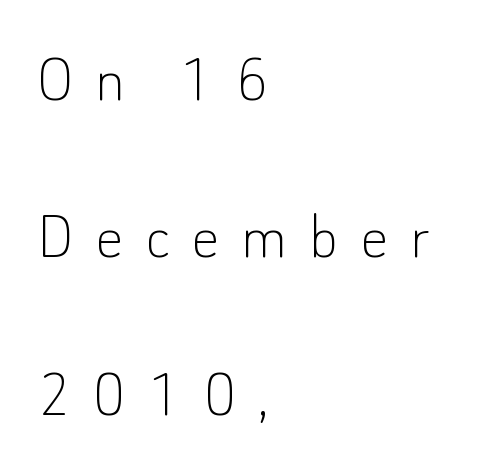
{"serif": "no", "italic": "no", "bold": "no", "weight": "thin", "width": "normal", "stroke_contrast": "low", "x_height": "small", "monospaced": "no", "underline": "no", "align": "left", "line_spacing": "loose", "line_spacing_ratio": 2.25, "letter_spacing": "wide", "letter_spacing_em": 0.31, "glyph_px": 70}
